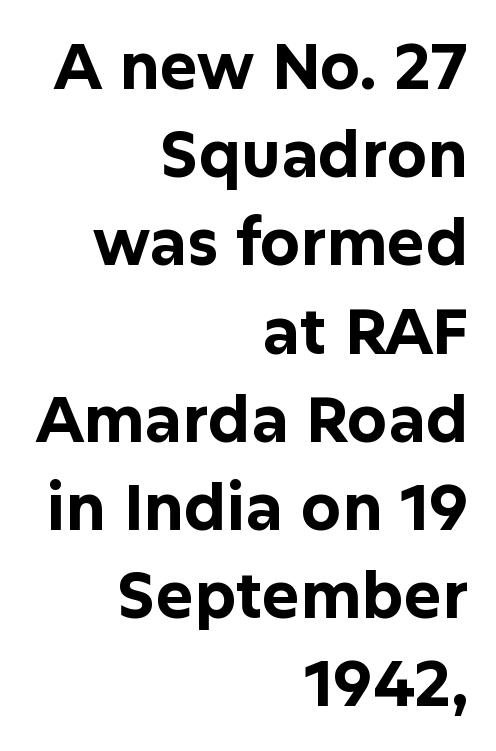
{"serif": "no", "italic": "no", "bold": "yes", "weight": "bold", "width": "normal", "stroke_contrast": "low", "x_height": "medium", "monospaced": "no", "underline": "no", "align": "right", "line_spacing": "normal", "line_spacing_ratio": 1.4, "letter_spacing": "normal", "letter_spacing_em": 0.0, "glyph_px": 63}
